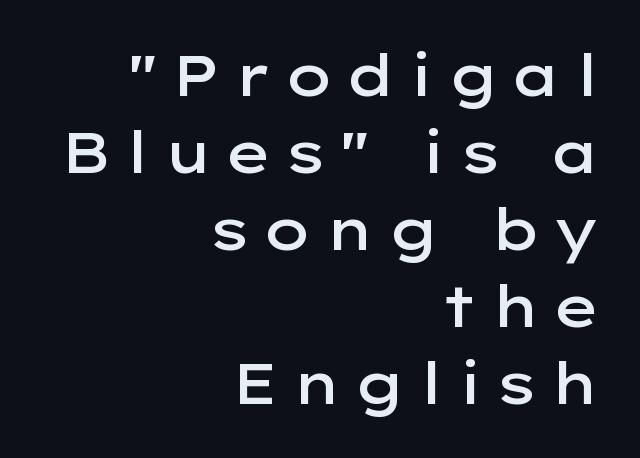
{"serif": "no", "italic": "no", "bold": "semi", "weight": "semibold", "width": "wide", "stroke_contrast": "low", "x_height": "medium", "monospaced": "no", "underline": "no", "align": "right", "line_spacing": "normal", "line_spacing_ratio": 1.35, "letter_spacing": "wide", "letter_spacing_em": 0.21, "glyph_px": 57}
